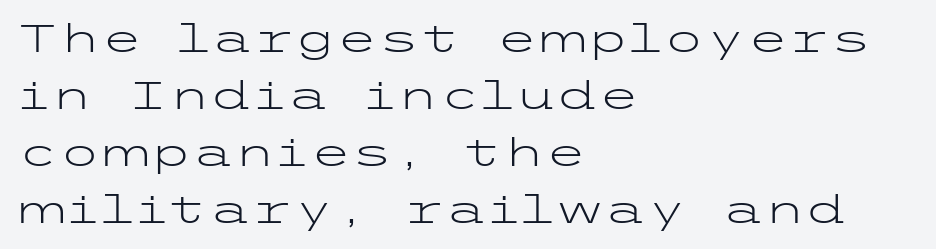
{"serif": "no", "italic": "no", "bold": "no", "weight": "light", "width": "wide", "stroke_contrast": "low", "x_height": "medium", "underline": "no", "align": "left", "line_spacing": "normal", "line_spacing_ratio": 1.5, "letter_spacing": "normal", "letter_spacing_em": 0.0, "glyph_px": 38}
